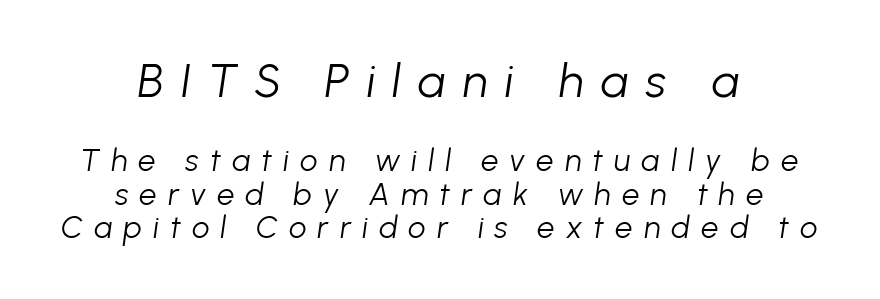
{"italic": "yes", "lean": "right", "slant_degrees": 8, "bold": "no", "weight": "light", "width": "normal", "stroke_contrast": "low", "x_height": "medium", "monospaced": "no", "underline": "no", "align": "center", "line_spacing": "tight", "line_spacing_ratio": 1.09, "letter_spacing": "wide", "letter_spacing_em": 0.36, "larger_block": "first", "size_ratio": 1.52, "glyph_px": 47}
